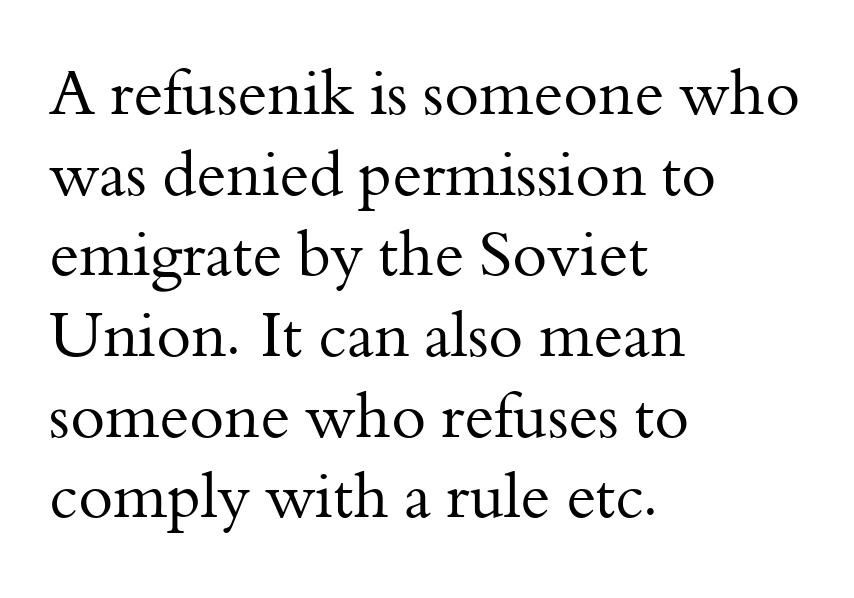
Q: Is the text bold? A: No.
Q: Is the text italic (slanted)? A: No, it is upright.
Q: Is the typeface a serif or a sans-serif typeface? A: Serif.
Q: Is the text underlined? A: No.
Q: How is the paragraph aligned? A: Left-aligned.
Q: Is the spacing between letters normal or unusually wide? A: Normal.
Q: Is the spacing between lines tight, normal or loose? A: Normal.
Q: Width (condensed, normal, or wide)? A: Normal.
Q: Stroke contrast? A: Medium.
Q: x-height? A: Small.
Q: Monospaced? A: No.
